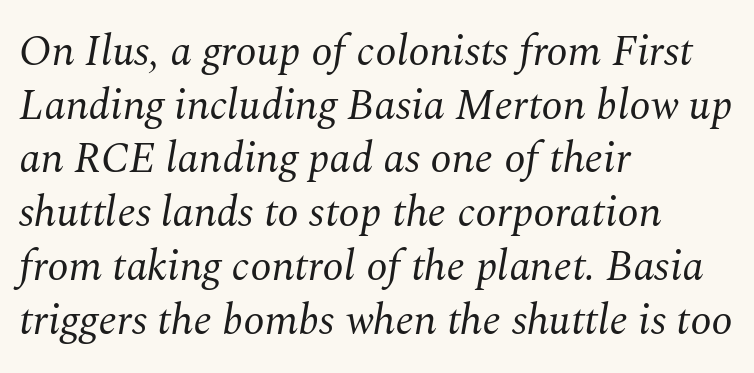
Q: Is the text bold? A: No.
Q: Is the text italic (slanted)? A: Yes, it leans right by about 10 degrees.
Q: Is the typeface a serif or a sans-serif typeface? A: Serif.
Q: Is the text underlined? A: No.
Q: How is the paragraph aligned? A: Left-aligned.
Q: Is the spacing between letters normal or unusually wide? A: Normal.
Q: Is the spacing between lines tight, normal or loose? A: Normal.
Q: Width (condensed, normal, or wide)? A: Normal.
Q: Stroke contrast? A: Medium.
Q: x-height? A: Medium.
Q: Monospaced? A: No.
